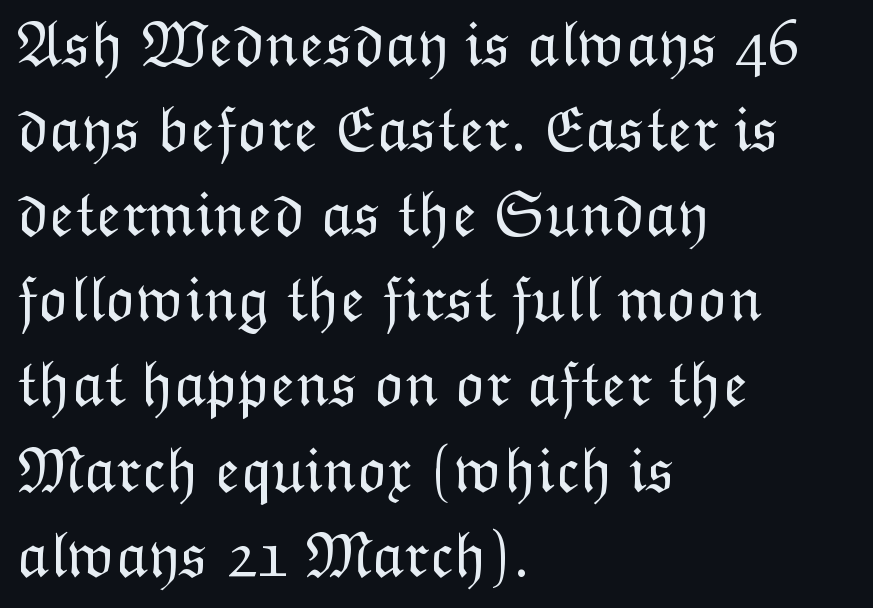
Varying glyph widths throughout — classic text-font behaviour. Nobody drew a line under any word here. Is this a heavy cut? Hardly; it is regular or lighter. Casual observation: everything's shoved over to the left.
